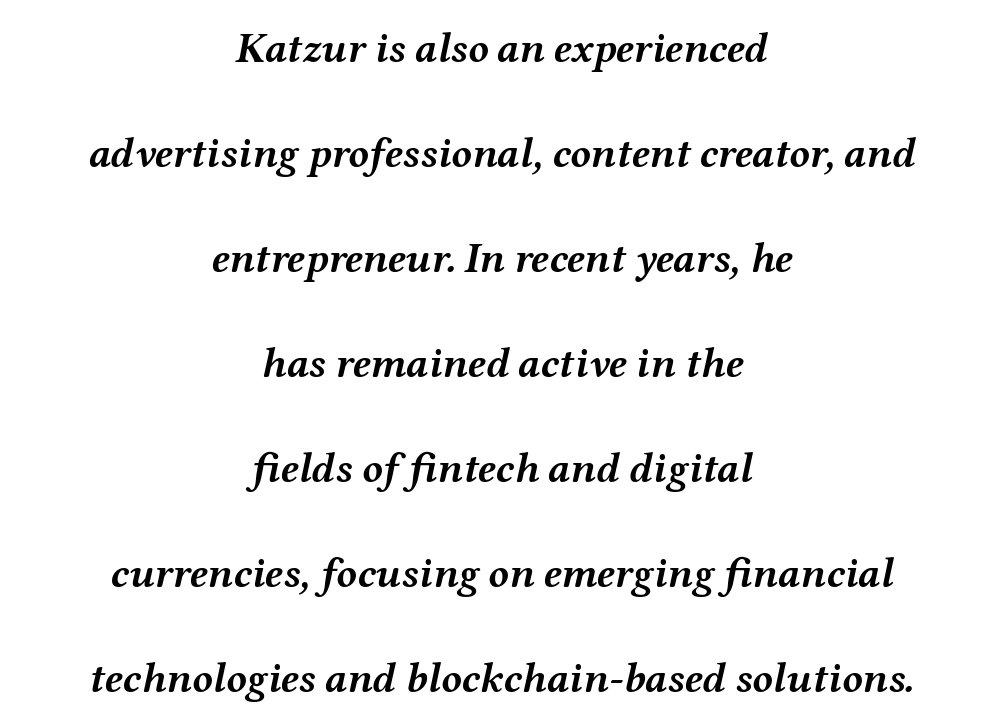
{"italic": "yes", "lean": "right", "slant_degrees": 12, "bold": "yes", "weight": "semibold", "width": "wide", "stroke_contrast": "medium", "x_height": "medium", "monospaced": "no", "underline": "no", "align": "center", "line_spacing": "loose", "line_spacing_ratio": 2.5, "letter_spacing": "normal", "letter_spacing_em": 0.0, "glyph_px": 42}
